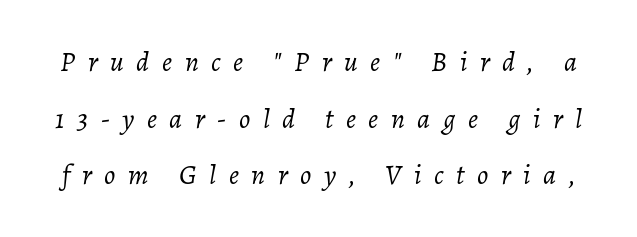
Counters stay open thanks to moderate or lighter strokes. The passage shown leans; its letterforms are oblique. The tracking reads as deliberately expanded to a designer's eye. Is this a fixed-width face? No — the glyphs have proportional, varying widths. Just letters on the line, the space beneath them empty. Leading is clearly above the norm, producing a sparse column.
